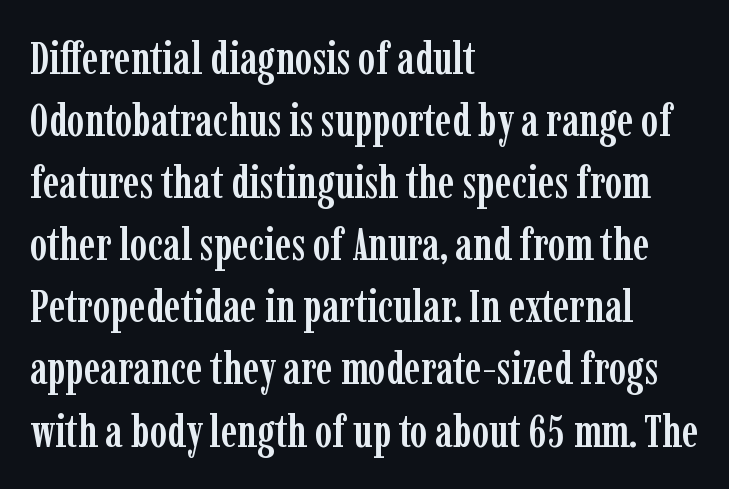
{"serif": "yes", "italic": "no", "width": "condensed", "stroke_contrast": "low", "x_height": "medium", "monospaced": "no", "underline": "no", "align": "left", "line_spacing": "normal", "line_spacing_ratio": 1.35, "letter_spacing": "normal", "letter_spacing_em": 0.0, "glyph_px": 46}
